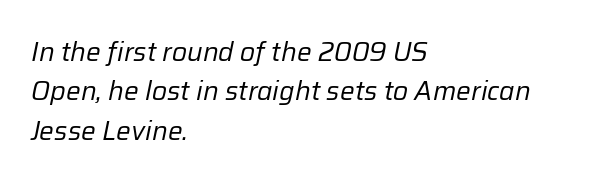
{"italic": "yes", "lean": "right", "slant_degrees": 12, "bold": "no", "underline": "no", "align": "left", "line_spacing": "normal", "line_spacing_ratio": 1.51, "letter_spacing": "normal", "letter_spacing_em": 0.0, "glyph_px": 26}
